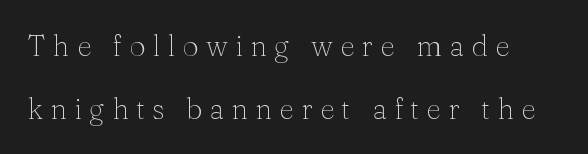
This sample has the flowing, uneven cadence of proportional lettering. The glyphs are unaccompanied by any horizontal stroke below them. Serifs: yes, visible at the terminals of the letterforms. These lines were composed using upright roman letters. Counters stay open thanks to moderate or lighter strokes. One glance says open: line gaps are wider than usual.
